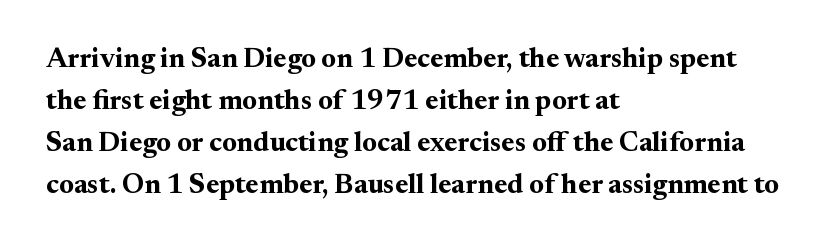
Q: Is the text bold? A: Yes.
Q: Is the text italic (slanted)? A: No, it is upright.
Q: Is the typeface a serif or a sans-serif typeface? A: Serif.
Q: Is the text underlined? A: No.
Q: How is the paragraph aligned? A: Left-aligned.
Q: Is the spacing between letters normal or unusually wide? A: Normal.
Q: Is the spacing between lines tight, normal or loose? A: Normal.
Q: Width (condensed, normal, or wide)? A: Normal.
Q: Stroke contrast? A: Medium.
Q: x-height? A: Small.
Q: Monospaced? A: No.
